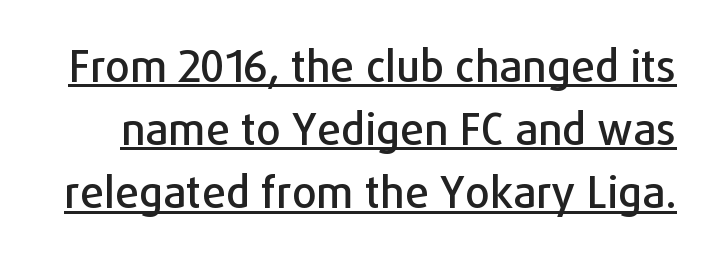
Does the lettering tilt? It doesn't — this is upright. The designer left line spacing at the default. Students, observe the line beneath the letters — that is underlining. Observe the absence of serifs on each vertical stroke in this sample.
